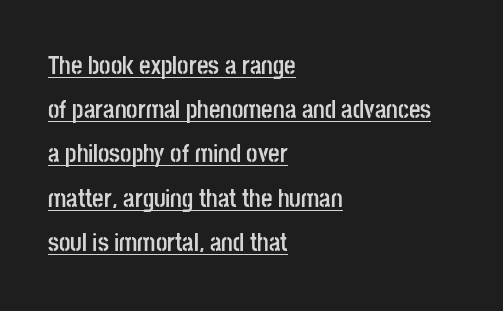
The image shows 25 px bold type, upright; set left-aligned, line spacing 1.77x, normal letter spacing, underlined.
